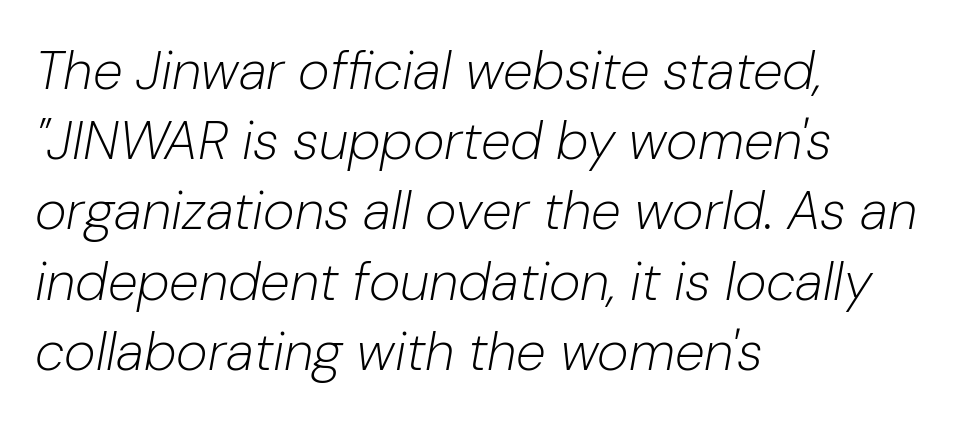
The image shows 54 px light type, italic (leaning right); set left-aligned, normal line spacing (1.3x), normal letter spacing, not underlined; low stroke contrast and a medium x-height.
